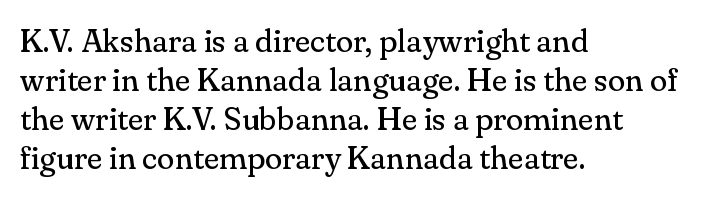
The image shows 32 px regular-weight serif type, upright; set left-aligned, line spacing 1.22x, normal letter spacing, not underlined; medium stroke contrast and a small x-height.
